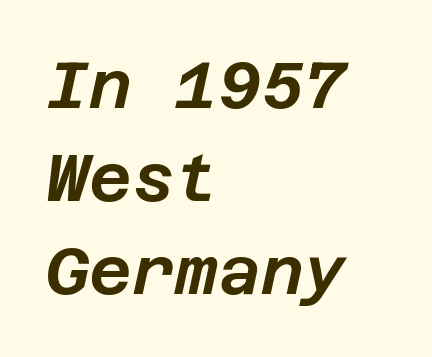
{"italic": "yes", "lean": "right", "slant_degrees": 12, "width": "normal", "stroke_contrast": "low", "x_height": "large", "underline": "no", "align": "left", "line_spacing": "normal", "line_spacing_ratio": 1.41, "letter_spacing": "normal", "letter_spacing_em": 0.0, "glyph_px": 66}
